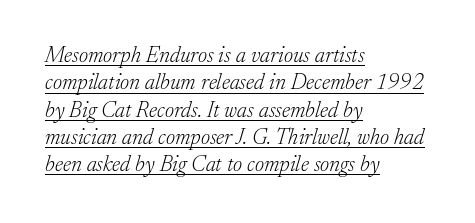
Q: Is the text bold? A: No.
Q: Is the text italic (slanted)? A: Yes, it leans right by about 17 degrees.
Q: Is the text underlined? A: Yes.
Q: How is the paragraph aligned? A: Left-aligned.
Q: Is the spacing between letters normal or unusually wide? A: Normal.
